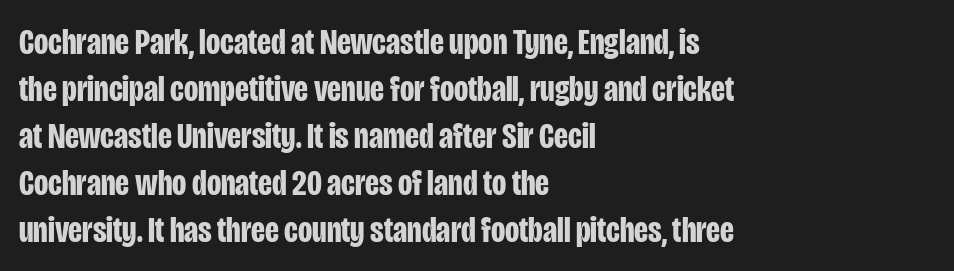
{"serif": "no", "italic": "no", "bold": "yes", "weight": "bold", "width": "condensed", "stroke_contrast": "low", "x_height": "large", "monospaced": "no", "underline": "no", "align": "left", "line_spacing": "normal", "line_spacing_ratio": 1.27, "letter_spacing": "normal", "letter_spacing_em": 0.0, "glyph_px": 37}
